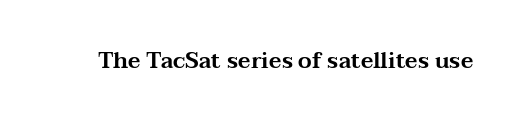
Q: Is the text italic (slanted)? A: No, it is upright.
Q: Is the text underlined? A: No.
Q: Is the spacing between letters normal or unusually wide? A: Normal.
